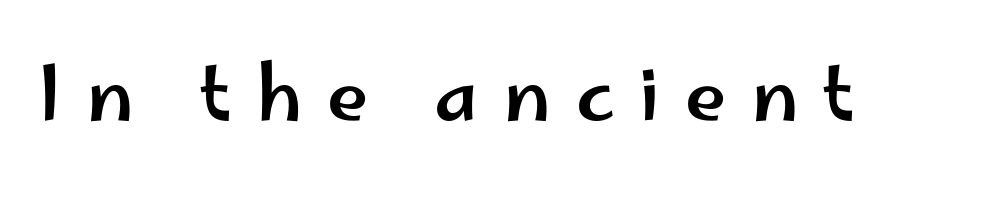
The image shows 75 px wide sans-serif type, upright; set unusually wide letter spacing (+0.33 em), not underlined; low stroke contrast and a small x-height.
